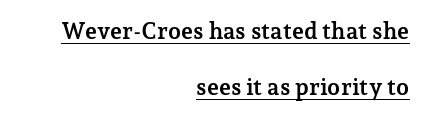
The image shows 23 px bold type, upright; set right-aligned, loose line spacing (2.43x), normal letter spacing, underlined.
